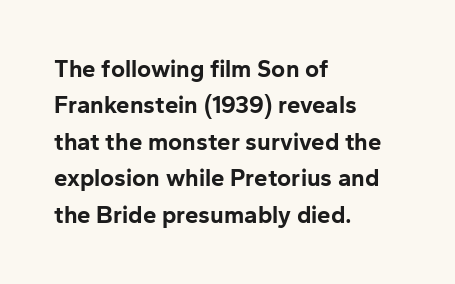
The image shows 24 px bold type, upright; set left-aligned, normal line spacing (1.52x), normal letter spacing, not underlined.
